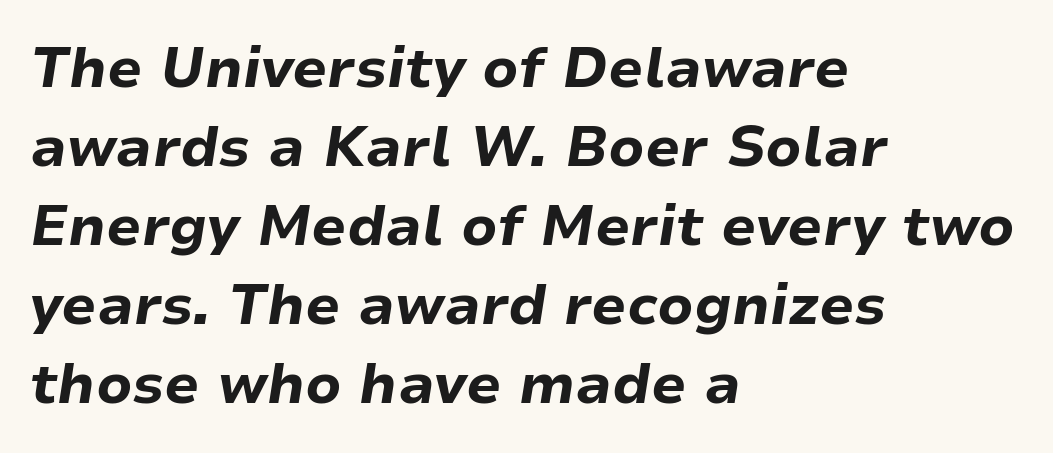
The image shows 56 px bold type, italic (leaning right); set left-aligned, normal line spacing (1.41x), normal letter spacing, not underlined; low stroke contrast and a medium x-height.
